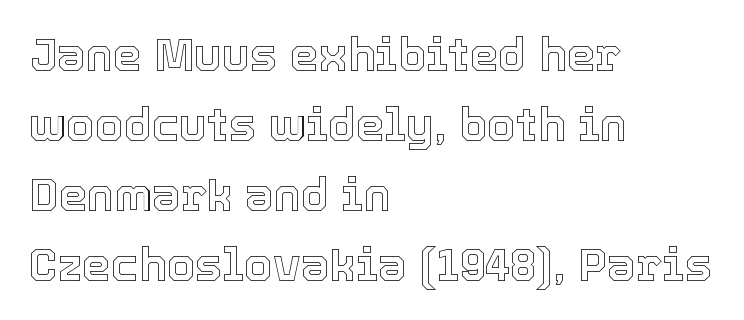
The image shows 46 px text type, upright; set left-aligned, normal line spacing (1.52x), normal letter spacing, not underlined; a medium x-height.
